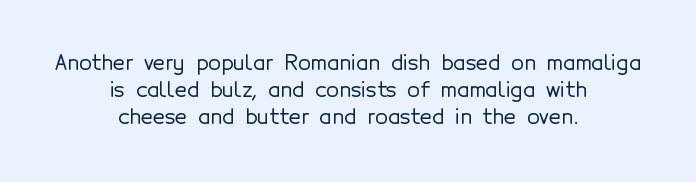
{"italic": "no", "underline": "no", "align": "center", "line_spacing": "normal", "line_spacing_ratio": 1.28, "letter_spacing": "normal", "letter_spacing_em": 0.0, "glyph_px": 21}
